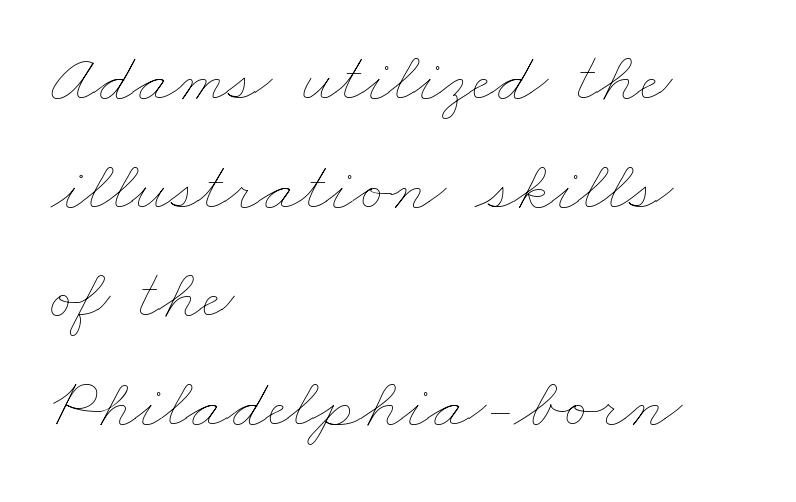
{"bold": "no", "weight": "thin", "width": "wide", "stroke_contrast": "low", "x_height": "small", "monospaced": "no", "underline": "no", "align": "left", "line_spacing": "normal", "line_spacing_ratio": 1.51, "letter_spacing": "normal", "letter_spacing_em": 0.0, "glyph_px": 72}
